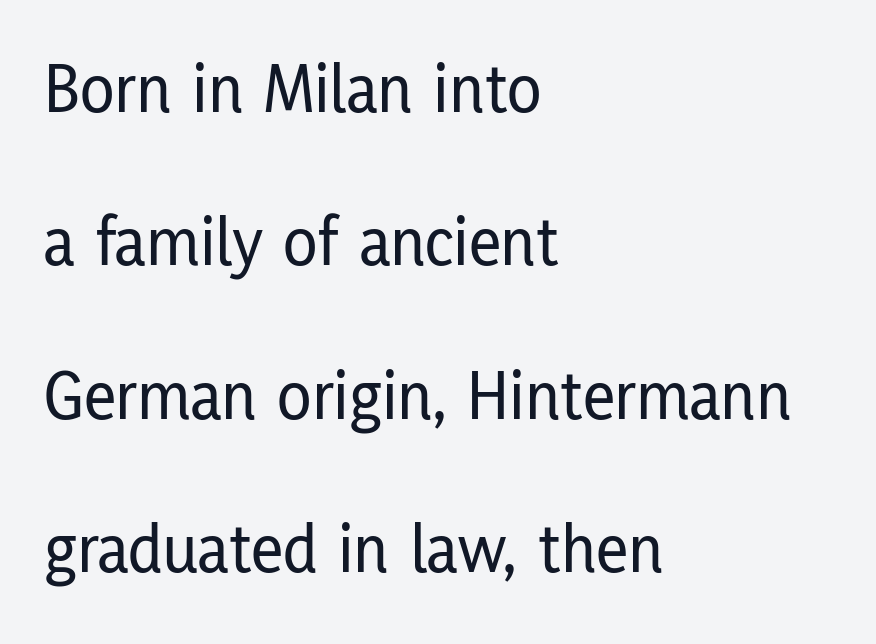
Baseline-to-baseline distance is far greater than the letter height. Spacing verdict: proportional, widths tailored to each character. Standard letterfit; no display-style spreading of the glyphs. This sample uses an upright cut, with every glyph sitting square on the baseline.
